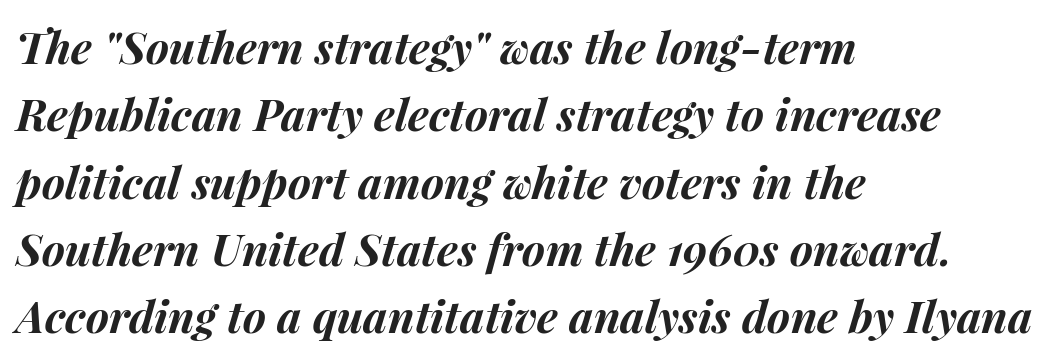
Q: Is the text bold? A: Yes.
Q: Is the text italic (slanted)? A: Yes, it leans right by about 15 degrees.
Q: Is the text underlined? A: No.
Q: How is the paragraph aligned? A: Left-aligned.
Q: Is the spacing between letters normal or unusually wide? A: Normal.
Q: Is the spacing between lines tight, normal or loose? A: Normal.
Q: Width (condensed, normal, or wide)? A: Normal.
Q: Stroke contrast? A: Medium.
Q: x-height? A: Medium.
Q: Monospaced? A: No.
